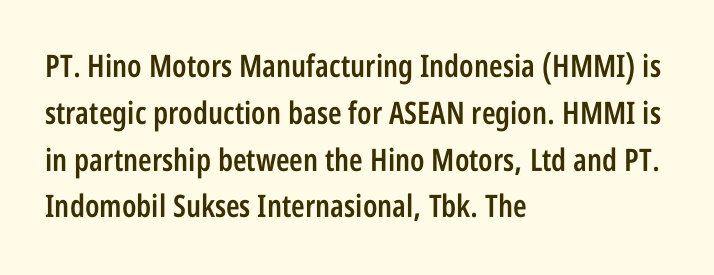
Q: Is the text bold? A: Semi-bold.
Q: Is the text italic (slanted)? A: No, it is upright.
Q: Is the typeface a serif or a sans-serif typeface? A: Sans-serif.
Q: Is the text underlined? A: No.
Q: How is the paragraph aligned? A: Left-aligned.
Q: Is the spacing between letters normal or unusually wide? A: Normal.
Q: Is the spacing between lines tight, normal or loose? A: Normal.
Q: Width (condensed, normal, or wide)? A: Condensed.
Q: Stroke contrast? A: Low.
Q: x-height? A: Large.
Q: Monospaced? A: No.
